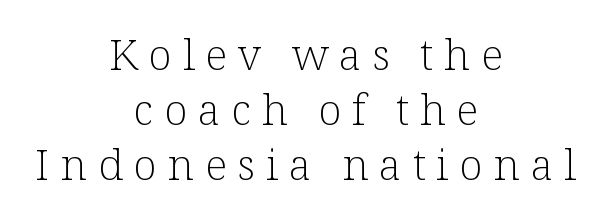
Q: Is the text bold? A: No.
Q: Is the text italic (slanted)? A: No, it is upright.
Q: Is the typeface a serif or a sans-serif typeface? A: Serif.
Q: Is the text underlined? A: No.
Q: How is the paragraph aligned? A: Centered.
Q: Is the spacing between letters normal or unusually wide? A: Unusually wide.
Q: Is the spacing between lines tight, normal or loose? A: Normal.
Q: Width (condensed, normal, or wide)? A: Normal.
Q: Stroke contrast? A: Low.
Q: x-height? A: Medium.
Q: Monospaced? A: No.
